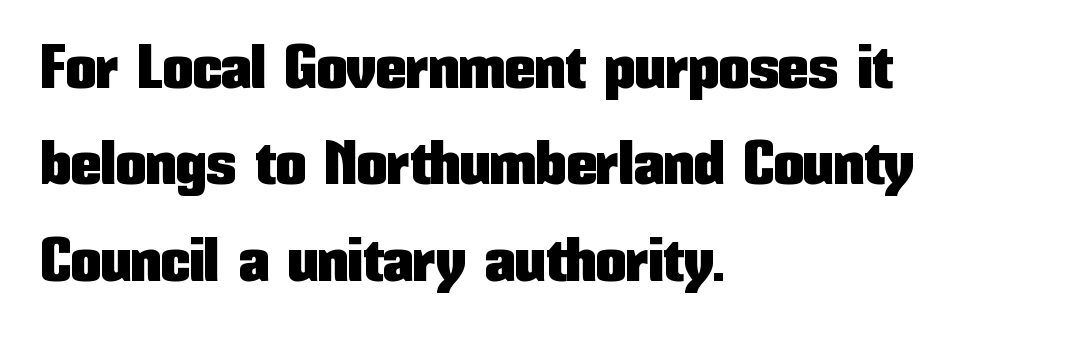
The image shows 61 px condensed sans-serif type, upright; set left-aligned, normal line spacing (1.58x), normal letter spacing, not underlined; low stroke contrast and a medium x-height.
